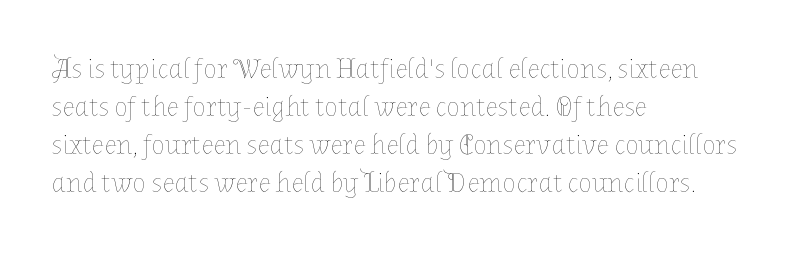
Q: Is the text bold? A: No.
Q: Is the text italic (slanted)? A: No, it is upright.
Q: Is the text underlined? A: No.
Q: How is the paragraph aligned? A: Left-aligned.
Q: Is the spacing between letters normal or unusually wide? A: Normal.
Q: Is the spacing between lines tight, normal or loose? A: Normal.
Q: Width (condensed, normal, or wide)? A: Normal.
Q: Stroke contrast? A: Low.
Q: x-height? A: Medium.
Q: Monospaced? A: No.
